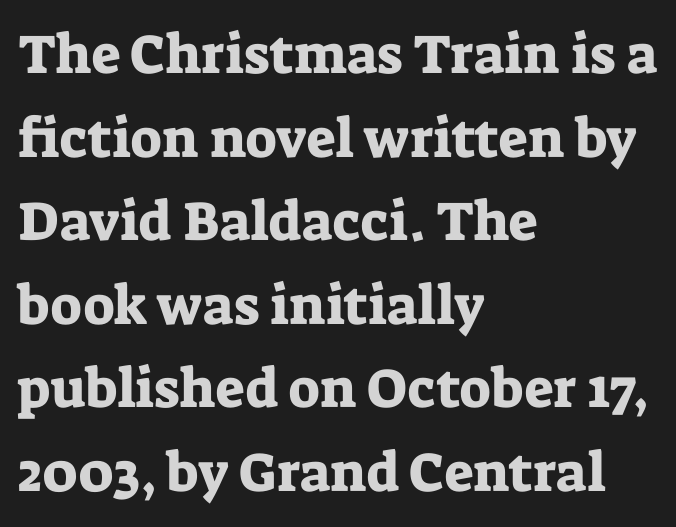
The image shows 55 px serif type, upright; set left-aligned, normal line spacing (1.52x), normal letter spacing, not underlined; low stroke contrast and a medium x-height.
